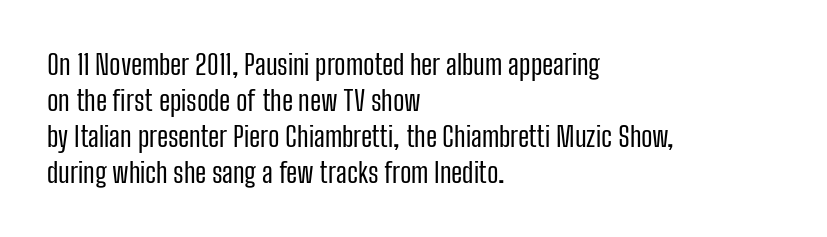
The image shows 28 px regular-weight, condensed sans-serif type, upright; set left-aligned, normal line spacing (1.29x), normal letter spacing, not underlined; low stroke contrast and a medium x-height.
